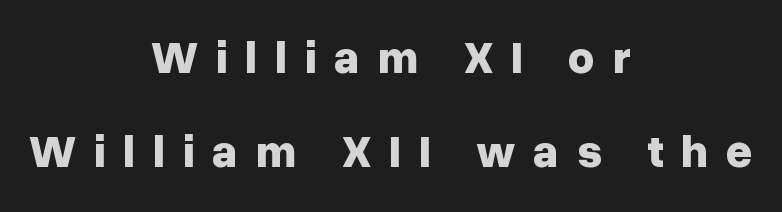
Q: Is the text bold? A: Yes.
Q: Is the text italic (slanted)? A: No, it is upright.
Q: Is the typeface a serif or a sans-serif typeface? A: Sans-serif.
Q: Is the text underlined? A: No.
Q: How is the paragraph aligned? A: Centered.
Q: Is the spacing between letters normal or unusually wide? A: Unusually wide.
Q: Is the spacing between lines tight, normal or loose? A: Loose.
Q: Width (condensed, normal, or wide)? A: Normal.
Q: Stroke contrast? A: Low.
Q: x-height? A: Medium.
Q: Monospaced? A: No.
